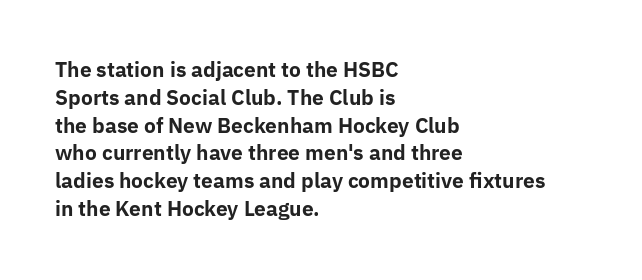
Q: Is the text bold? A: Yes.
Q: Is the text italic (slanted)? A: No, it is upright.
Q: Is the text underlined? A: No.
Q: How is the paragraph aligned? A: Left-aligned.
Q: Is the spacing between letters normal or unusually wide? A: Normal.
Q: Is the spacing between lines tight, normal or loose? A: Normal.
